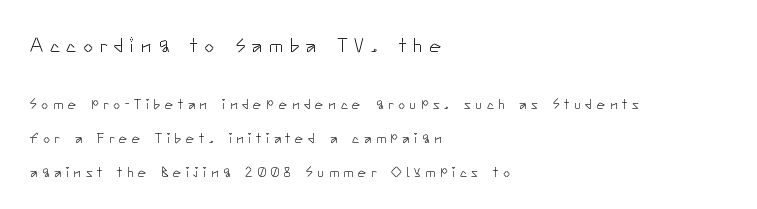
{"italic": "no", "bold": "no", "underline": "no", "align": "left", "line_spacing": "loose", "line_spacing_ratio": 2.41, "letter_spacing": "wide", "letter_spacing_em": 0.33, "larger_block": "first", "size_ratio": 1.43, "glyph_px": 20}
